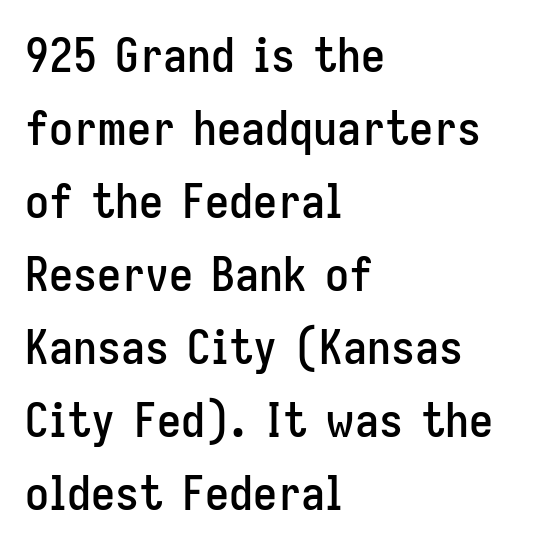
The image shows 48 px condensed sans-serif type, upright; set left-aligned, normal line spacing (1.52x), normal letter spacing, not underlined; low stroke contrast and a medium x-height.
